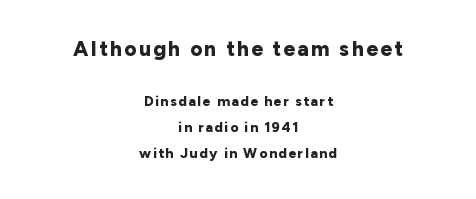
Q: Is the text bold? A: Yes.
Q: Is the text italic (slanted)? A: No, it is upright.
Q: Is the text underlined? A: No.
Q: How is the paragraph aligned? A: Centered.
Q: Which block of text is set in a larger size, the first (top) or the second (bottom)? A: The first (top) one.
